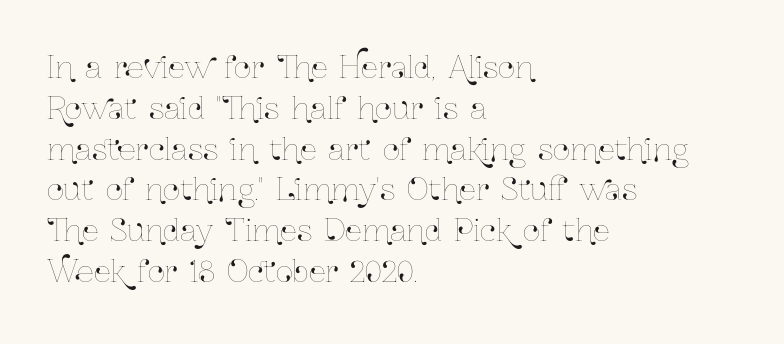
Q: Is the text italic (slanted)? A: No, it is upright.
Q: Is the text underlined? A: No.
Q: How is the paragraph aligned? A: Left-aligned.
Q: Is the spacing between letters normal or unusually wide? A: Normal.
Q: Is the spacing between lines tight, normal or loose? A: Normal.
Q: Width (condensed, normal, or wide)? A: Condensed.
Q: Stroke contrast? A: Low.
Q: x-height? A: Medium.
Q: Monospaced? A: No.
